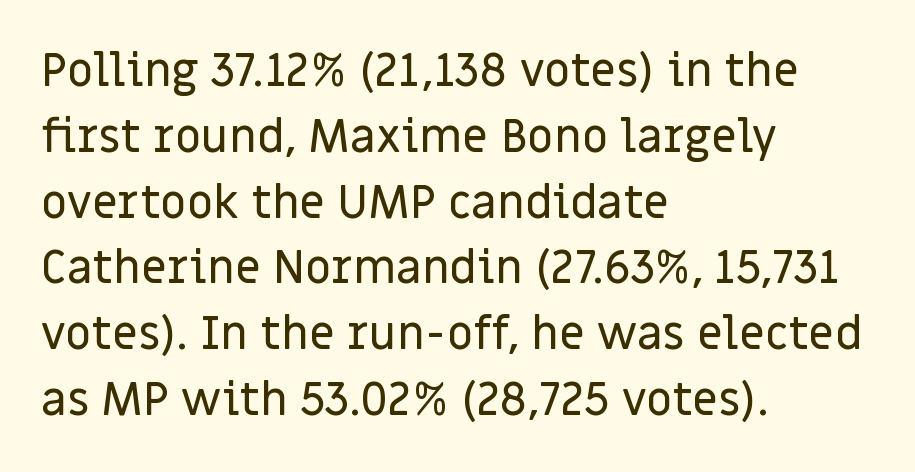
The image shows 46 px sans-serif type, upright; set left-aligned, normal line spacing (1.43x), normal letter spacing, not underlined; low stroke contrast and a large x-height.
